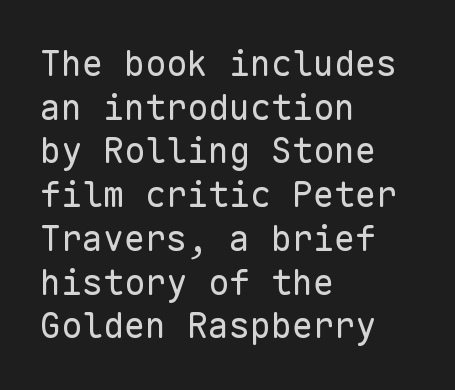
{"serif": "no", "italic": "no", "bold": "no", "weight": "regular", "width": "normal", "stroke_contrast": "low", "x_height": "medium", "monospaced": "yes", "underline": "no", "align": "left", "line_spacing": "normal", "line_spacing_ratio": 1.25, "letter_spacing": "normal", "letter_spacing_em": 0.0, "glyph_px": 35}
